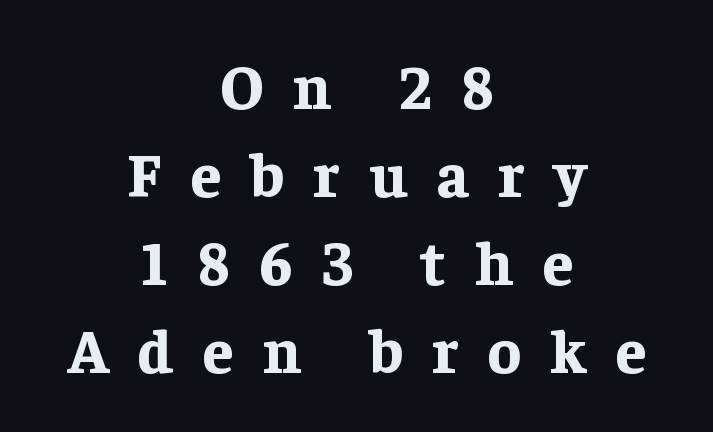
Thick stems and heavy bowls — unmistakably bold. The rendering shows small feet on the letterforms — a serif design. The face used here is proportionally spaced, like ordinary book or web type. This sample uses an upright cut, with every glyph sitting square on the baseline. The tracking reads as deliberately expanded to a designer's eye. Rule under the text: the space is simply empty.
